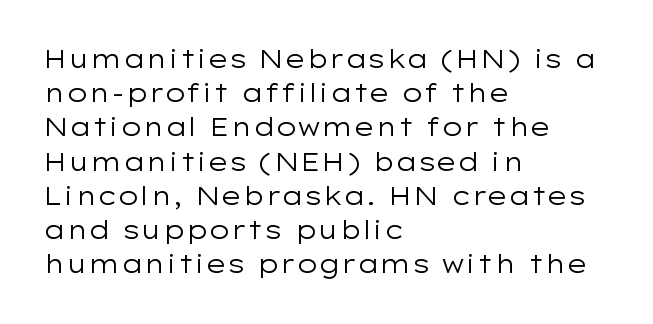
Q: Is the text bold? A: No.
Q: Is the text italic (slanted)? A: No, it is upright.
Q: Is the text underlined? A: No.
Q: How is the paragraph aligned? A: Left-aligned.
Q: Is the spacing between letters normal or unusually wide? A: Normal.
Q: Is the spacing between lines tight, normal or loose? A: Normal.
